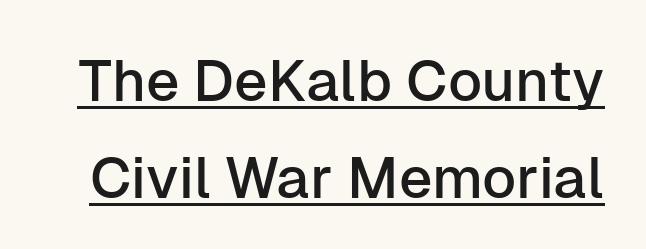
You can see a thin bar hugging the bottom of the glyphs. Here the glyphs are tracked normally, forming tight word shapes. You could not count columns in this text — the font is proportionally spaced. What kind of face is this? One without serifs — a sans.
